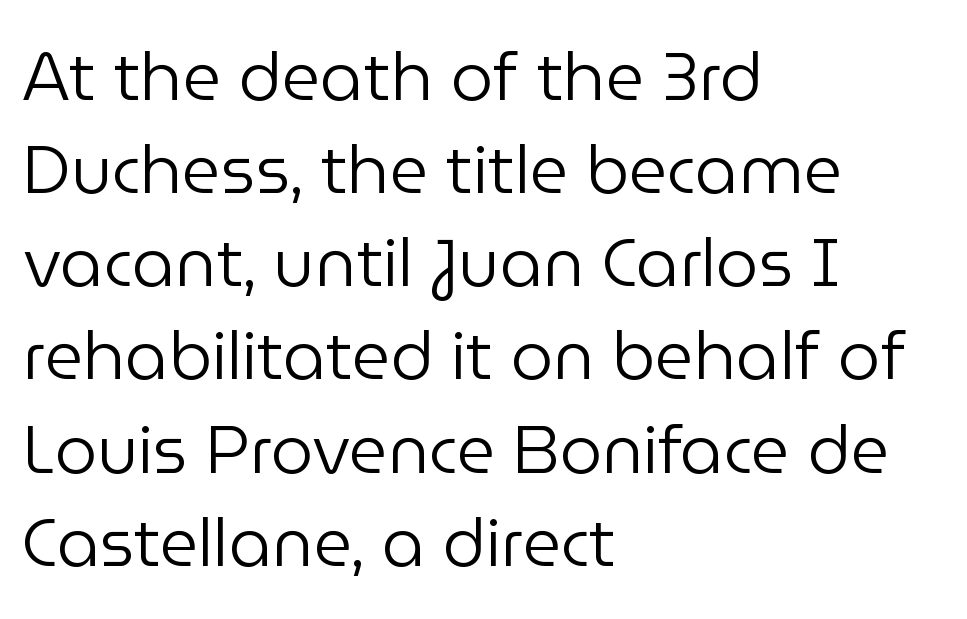
{"serif": "no", "italic": "no", "bold": "no", "weight": "regular", "width": "normal", "stroke_contrast": "low", "x_height": "medium", "monospaced": "no", "underline": "no", "align": "left", "line_spacing": "normal", "line_spacing_ratio": 1.39, "letter_spacing": "normal", "letter_spacing_em": 0.0, "glyph_px": 67}
